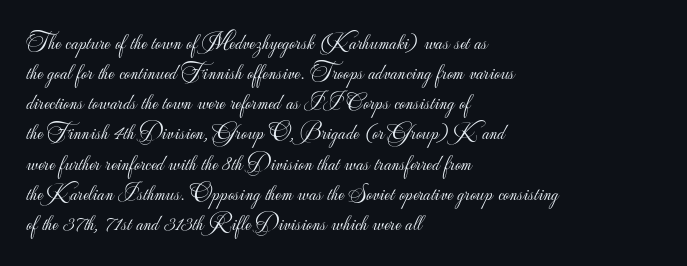
Teacher's note: observe the even left margin — that is flush-left alignment. Does extra space separate the letters? No, they use regular spacing. The glyphs are unaccompanied by any horizontal stroke below them. The lines sit at an ordinary, default distance from one another.
